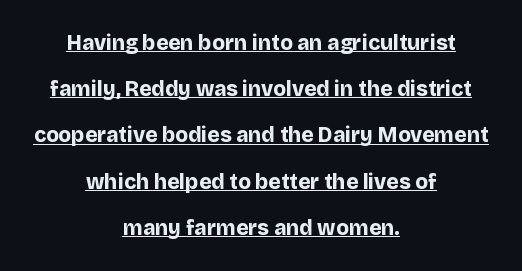
Q: Is the text bold? A: Yes.
Q: Is the text italic (slanted)? A: No, it is upright.
Q: Is the text underlined? A: Yes.
Q: How is the paragraph aligned? A: Centered.
Q: Is the spacing between letters normal or unusually wide? A: Normal.
Q: Is the spacing between lines tight, normal or loose? A: Loose.
